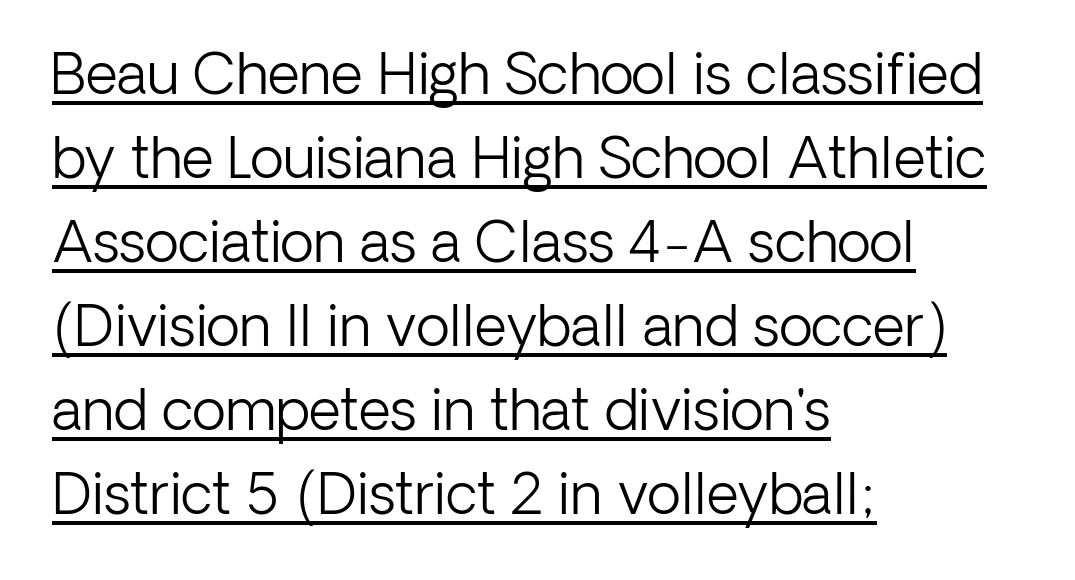
The image shows 56 px light sans-serif type, upright; set left-aligned, normal line spacing (1.5x), normal letter spacing, underlined; low stroke contrast and a medium x-height.
